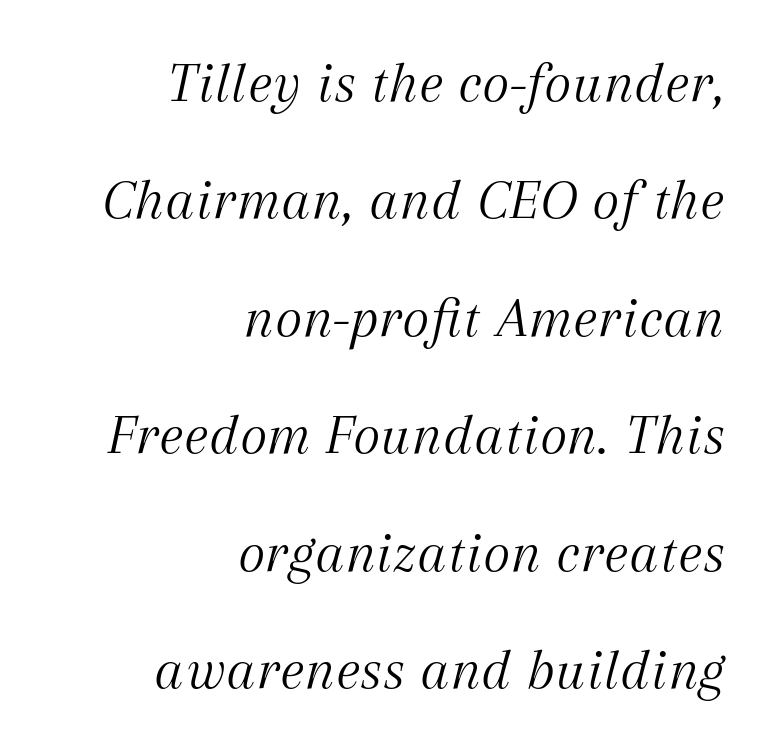
{"serif": "yes", "italic": "yes", "lean": "right", "slant_degrees": 12, "bold": "no", "weight": "light", "width": "normal", "stroke_contrast": "medium", "x_height": "medium", "monospaced": "no", "underline": "no", "align": "right", "line_spacing": "loose", "line_spacing_ratio": 1.99, "letter_spacing": "normal", "letter_spacing_em": 0.0, "glyph_px": 59}
